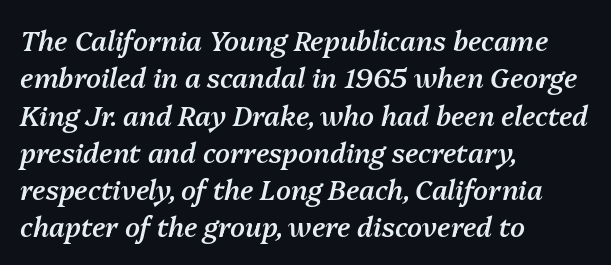
The image shows 27 px text type, italic (leaning right); set left-aligned, normal line spacing (1.38x), normal letter spacing, not underlined.
